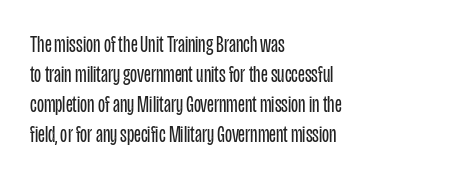
Teacher's note: observe the even left margin — that is flush-left alignment. Does extra space separate the letters? No, they use regular spacing. In terms of posture, this sample is upright. The glyphs are unaccompanied by any horizontal stroke below them. The lines sit at an ordinary, default distance from one another.
